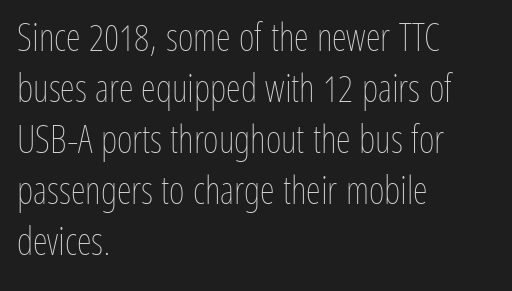
Proportional: the letters do not fall into vertical columns. In terms of letterspacing, this is plain default setting. Vertical spacing — default. Each stroke keeps to a modest, everyday thickness or less. The glyphs are unaccompanied by any horizontal stroke below them.
